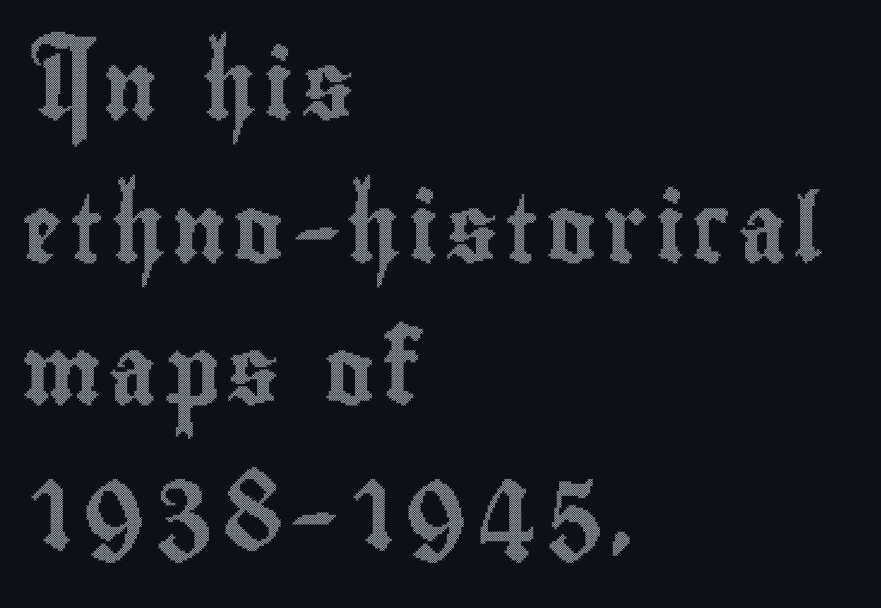
{"italic": "no", "width": "condensed", "x_height": "small", "monospaced": "no", "underline": "no", "align": "left", "line_spacing": "loose", "line_spacing_ratio": 2.13, "glyph_px": 67}
